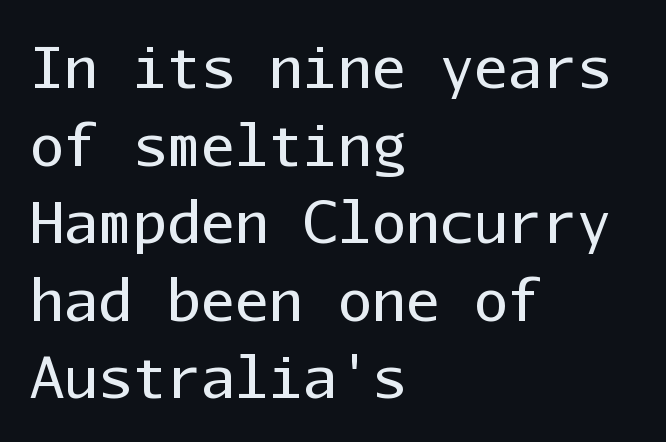
{"serif": "no", "italic": "no", "bold": "no", "weight": "regular", "width": "normal", "stroke_contrast": "low", "x_height": "medium", "monospaced": "yes", "underline": "no", "align": "left", "line_spacing": "normal", "line_spacing_ratio": 1.36, "letter_spacing": "normal", "letter_spacing_em": 0.0, "glyph_px": 57}
